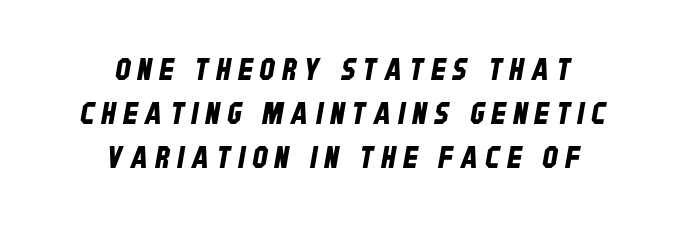
The image shows 30 px condensed sans-serif type; set centered, normal line spacing (1.46x), unusually wide letter spacing (+0.25 em), not underlined; low stroke contrast and a large x-height.
